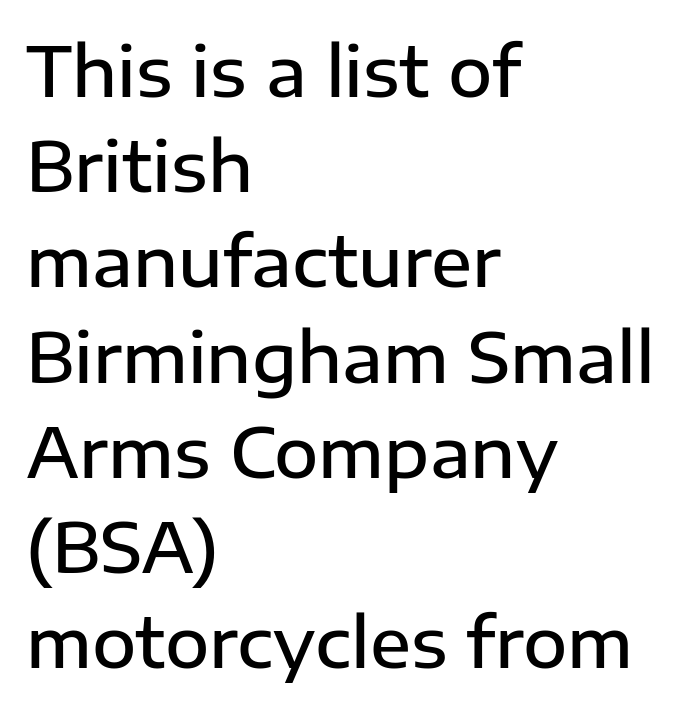
The image shows 68 px semibold sans-serif type, upright; set left-aligned, normal line spacing (1.4x), normal letter spacing, not underlined; low stroke contrast and a medium x-height.
